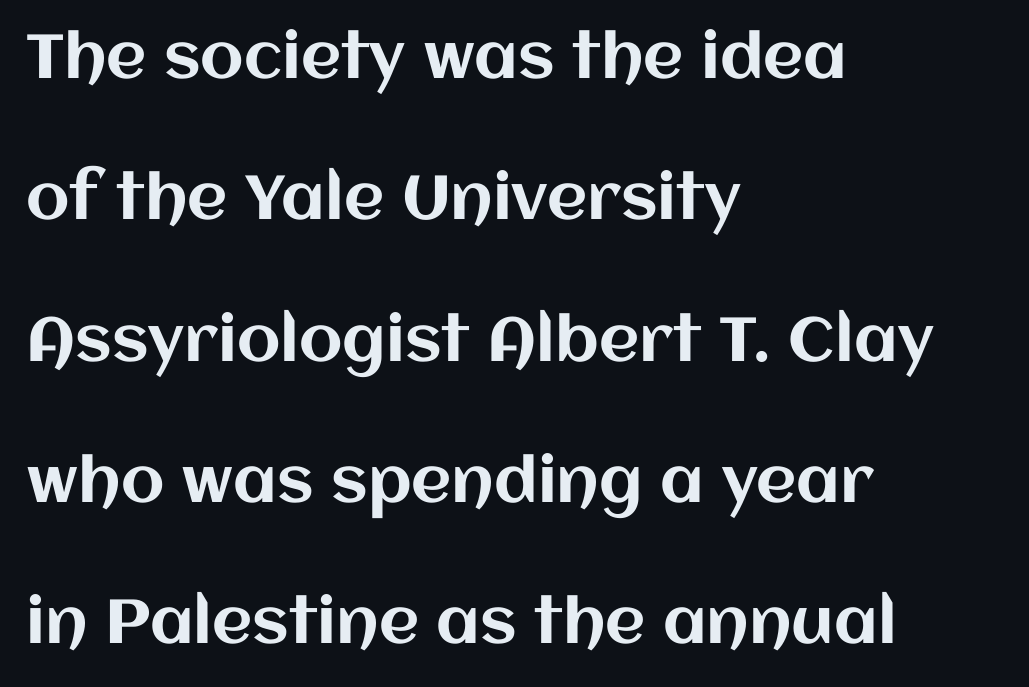
{"italic": "no", "width": "normal", "stroke_contrast": "medium", "x_height": "large", "monospaced": "no", "underline": "no", "align": "left", "line_spacing": "loose", "line_spacing_ratio": 2.28, "letter_spacing": "normal", "letter_spacing_em": 0.0, "glyph_px": 62}
